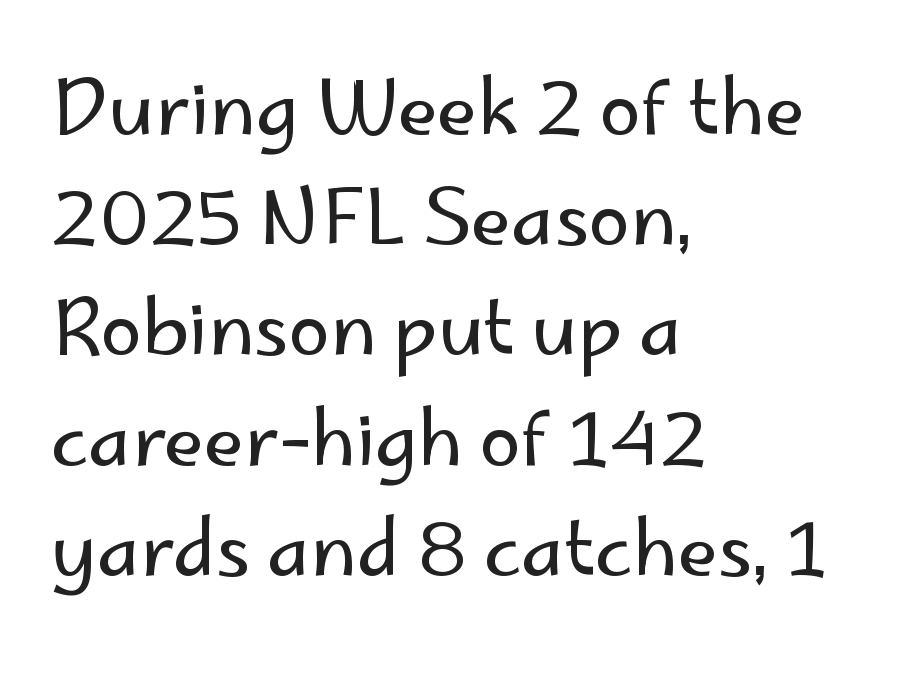
{"serif": "no", "italic": "no", "bold": "no", "weight": "regular", "width": "normal", "stroke_contrast": "low", "x_height": "small", "monospaced": "no", "underline": "no", "align": "left", "line_spacing": "normal", "line_spacing_ratio": 1.47, "letter_spacing": "normal", "letter_spacing_em": 0.0, "glyph_px": 75}
